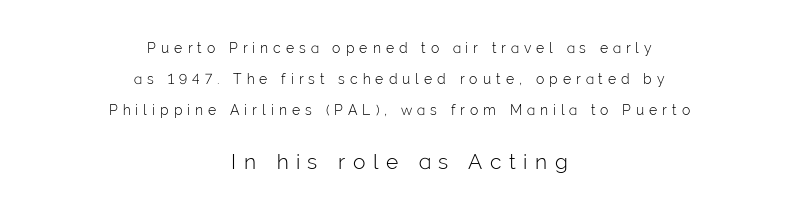
{"italic": "no", "bold": "no", "underline": "no", "align": "center", "line_spacing": "loose", "line_spacing_ratio": 2.23, "letter_spacing": "wide", "letter_spacing_em": 0.36, "larger_block": "second", "size_ratio": 1.5, "glyph_px": 21}
